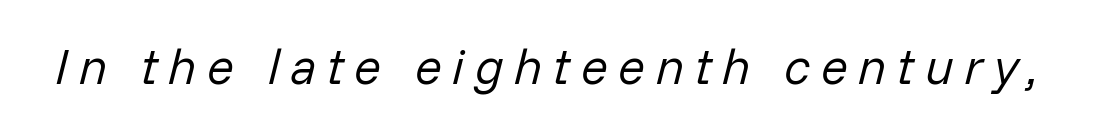
Underline: absent. Looks like regular typesetting: each glyph gets only the width it needs. The horizontal fit of the characters is loose and conspicuously gappy. A light-to-regular cut is what we see here. This sample uses an oblique cut, with every glyph tilted off the vertical.
